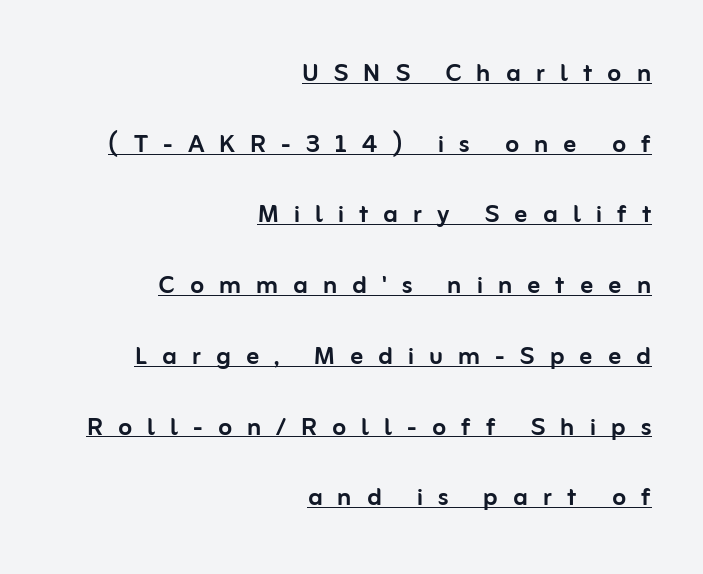
Q: Is the text italic (slanted)? A: No, it is upright.
Q: Is the typeface a serif or a sans-serif typeface? A: Sans-serif.
Q: Is the text underlined? A: Yes.
Q: How is the paragraph aligned? A: Right-aligned.
Q: Is the spacing between letters normal or unusually wide? A: Unusually wide.
Q: Is the spacing between lines tight, normal or loose? A: Loose.
Q: Width (condensed, normal, or wide)? A: Normal.
Q: Stroke contrast? A: Low.
Q: x-height? A: Medium.
Q: Monospaced? A: No.
